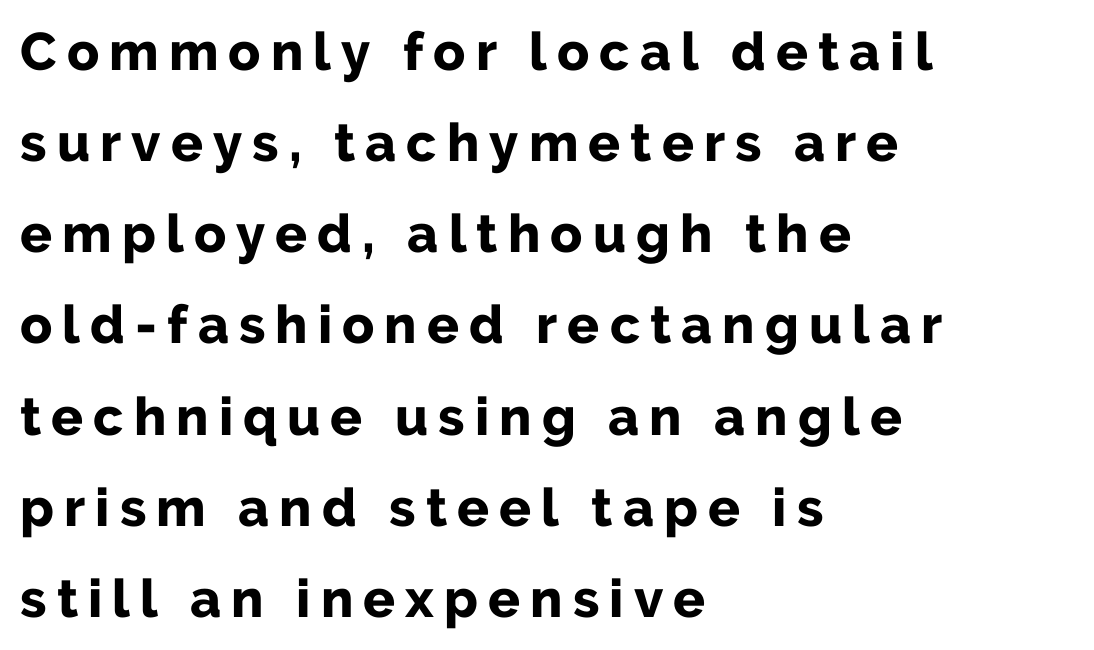
{"serif": "no", "italic": "no", "bold": "yes", "weight": "bold", "width": "normal", "stroke_contrast": "low", "x_height": "medium", "monospaced": "no", "underline": "no", "align": "left", "line_spacing_ratio": 1.72, "glyph_px": 53}
